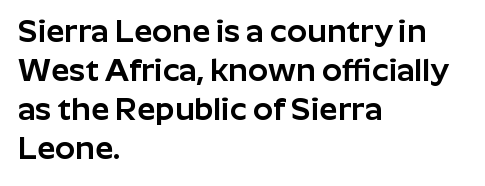
Q: Is the text italic (slanted)? A: No, it is upright.
Q: Is the typeface a serif or a sans-serif typeface? A: Sans-serif.
Q: Is the text underlined? A: No.
Q: How is the paragraph aligned? A: Left-aligned.
Q: Is the spacing between letters normal or unusually wide? A: Normal.
Q: Width (condensed, normal, or wide)? A: Normal.
Q: Stroke contrast? A: Low.
Q: x-height? A: Medium.
Q: Monospaced? A: No.
